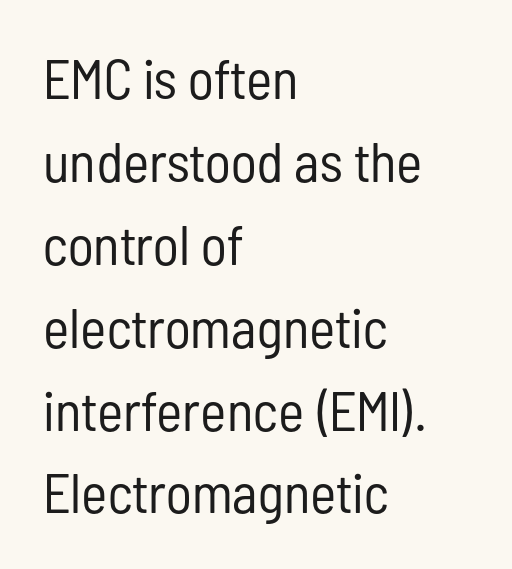
{"serif": "no", "italic": "no", "bold": "no", "weight": "regular", "width": "condensed", "stroke_contrast": "low", "x_height": "medium", "monospaced": "no", "underline": "no", "align": "left", "line_spacing": "normal", "line_spacing_ratio": 1.48, "letter_spacing": "normal", "letter_spacing_em": 0.0, "glyph_px": 56}
